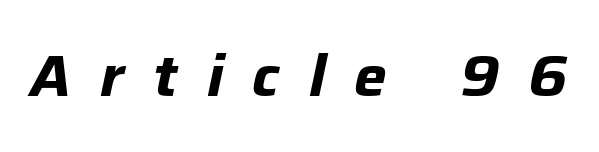
The image shows 58 px bold type, italic (leaning right); set unusually wide letter spacing (+0.5 em), not underlined; low stroke contrast and a medium x-height.
